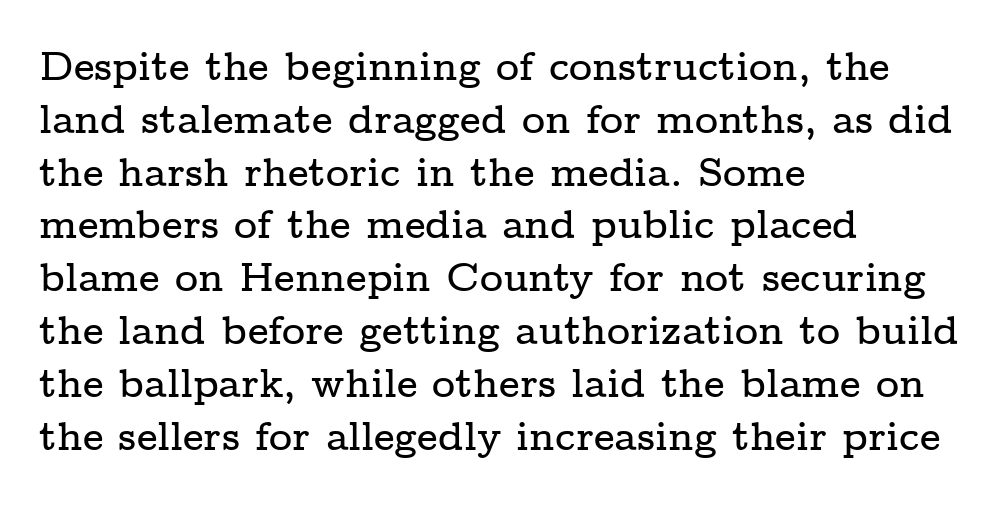
When letters stand straight like this, we call the style roman or upright. Letters rest on an invisible, unmarked baseline. Examine the stroke ends and you'll spot serifs. The tracking reads as untouched default to a designer's eye.
